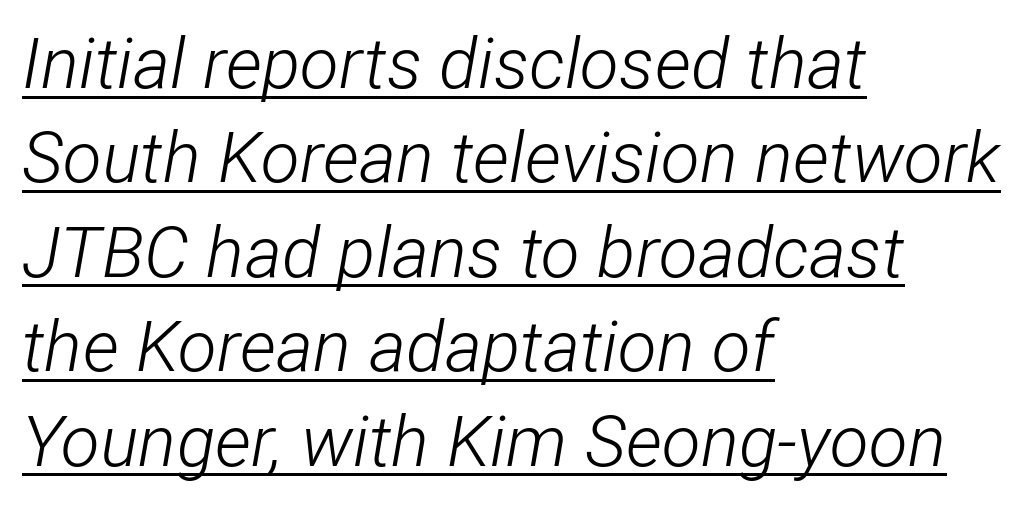
Q: Is the text bold? A: No.
Q: Is the text italic (slanted)? A: Yes, it leans right by about 12 degrees.
Q: Is the text underlined? A: Yes.
Q: How is the paragraph aligned? A: Left-aligned.
Q: Is the spacing between letters normal or unusually wide? A: Normal.
Q: Is the spacing between lines tight, normal or loose? A: Normal.
Q: Width (condensed, normal, or wide)? A: Condensed.
Q: Stroke contrast? A: Low.
Q: x-height? A: Medium.
Q: Monospaced? A: No.
